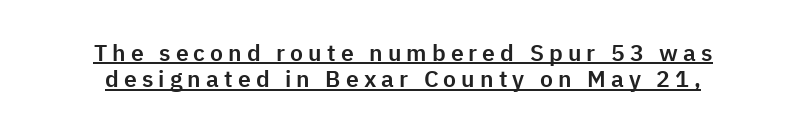
Is the block centered? Yes — each line is placed symmetrically about the middle. The font's upright variant was chosen for this text. Between one letter and the next there's a generous, obvious gap. The glyphs are accompanied by a horizontal stroke just below them. Leading: reduced.
